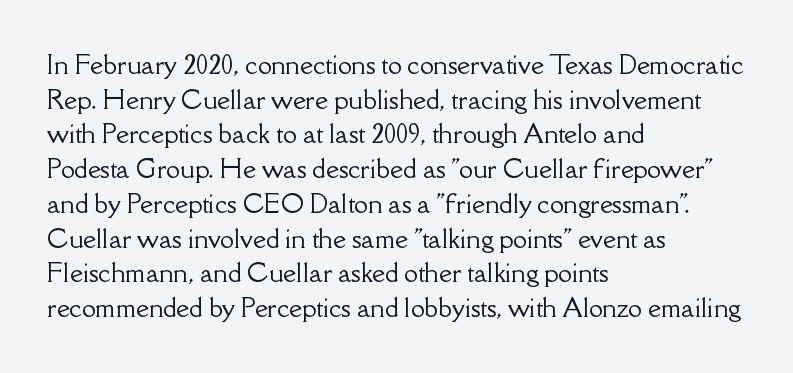
Q: Is the text italic (slanted)? A: No, it is upright.
Q: Is the text underlined? A: No.
Q: How is the paragraph aligned? A: Left-aligned.
Q: Is the spacing between letters normal or unusually wide? A: Normal.
Q: Is the spacing between lines tight, normal or loose? A: Normal.
